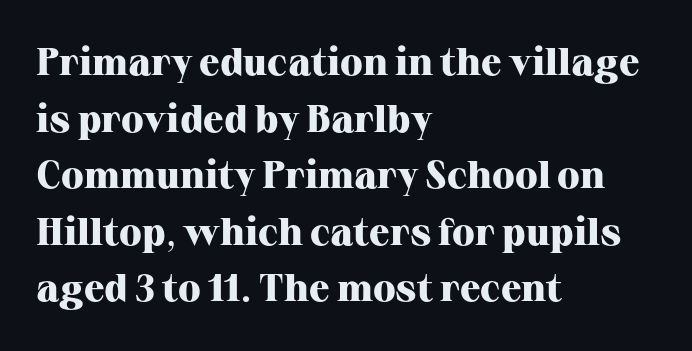
The image shows 38 px heavy serif type, upright; set left-aligned, normal line spacing (1.49x), normal letter spacing, not underlined; high stroke contrast and a medium x-height.
